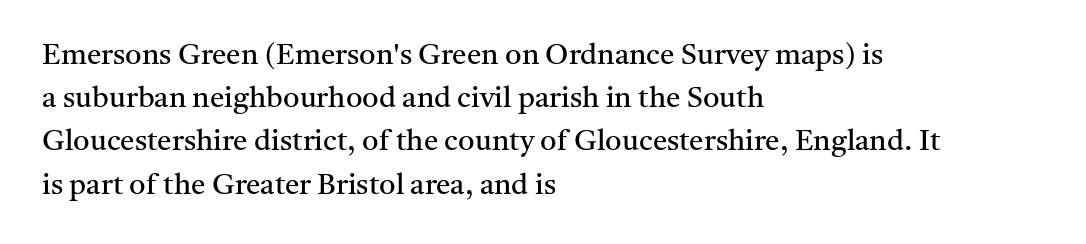
{"serif": "yes", "italic": "no", "bold": "no", "weight": "regular", "width": "normal", "stroke_contrast": "medium", "x_height": "medium", "monospaced": "no", "underline": "no", "align": "left", "line_spacing": "normal", "line_spacing_ratio": 1.49, "letter_spacing": "normal", "letter_spacing_em": 0.0, "glyph_px": 29}
